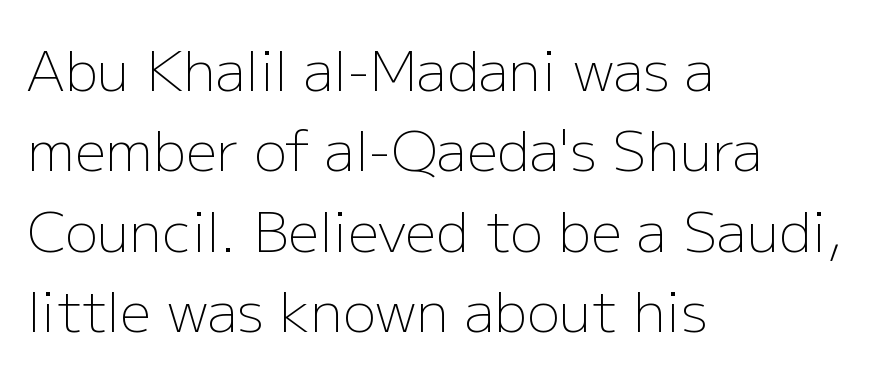
Q: Is the text bold? A: No.
Q: Is the text italic (slanted)? A: No, it is upright.
Q: Is the typeface a serif or a sans-serif typeface? A: Sans-serif.
Q: Is the text underlined? A: No.
Q: How is the paragraph aligned? A: Left-aligned.
Q: Is the spacing between letters normal or unusually wide? A: Normal.
Q: Is the spacing between lines tight, normal or loose? A: Normal.
Q: Width (condensed, normal, or wide)? A: Normal.
Q: Stroke contrast? A: Low.
Q: x-height? A: Medium.
Q: Monospaced? A: No.
